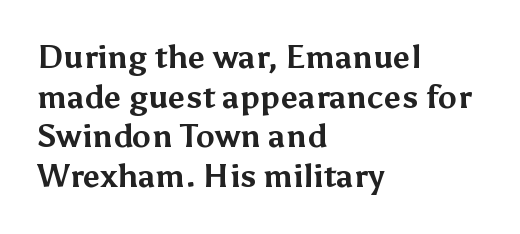
The font's upright variant was chosen for this text. Spacing verdict: proportional, widths tailored to each character. Pretty heavy lettering here — definitely bold. Each line starts at the same left margin while the right side varies. The line texture is even and compact thanks to regular tracking.
